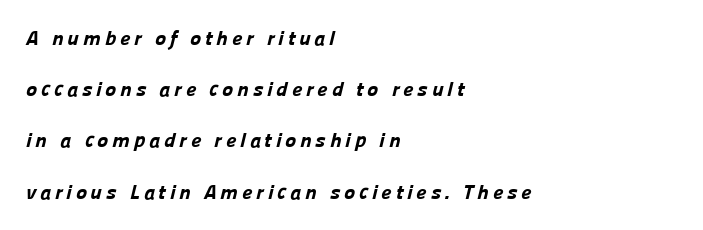
Caption: bold face, heavy strokes. Whoever set this chose breathing room over compactness in the vertical rhythm. The paragraph shown leans on its left margin. Quick note: underline off.
